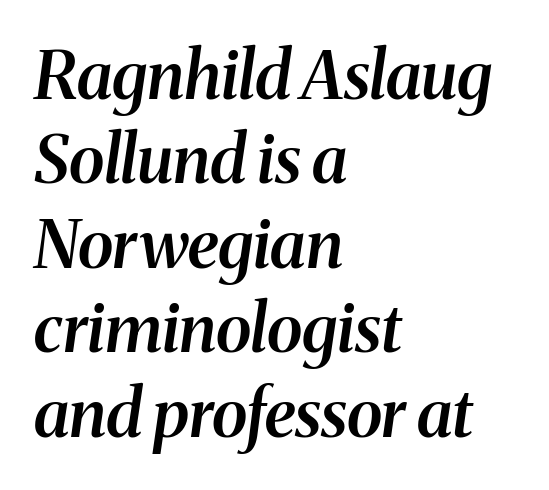
The image shows 66 px semibold serif type, italic (leaning right); set left-aligned, normal line spacing (1.28x), normal letter spacing, not underlined; medium stroke contrast and a medium x-height.
